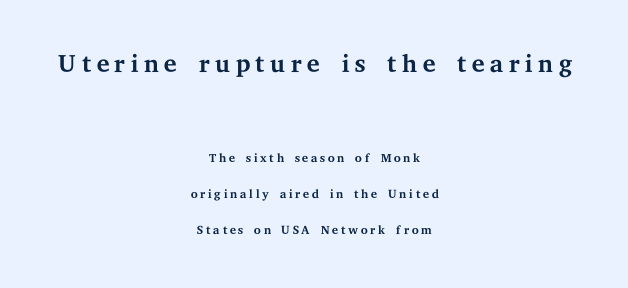
{"serif": "yes", "italic": "no", "bold": "no", "weight": "regular", "width": "wide", "stroke_contrast": "medium", "x_height": "medium", "monospaced": "no", "underline": "no", "align": "center", "line_spacing": "loose", "line_spacing_ratio": 2.0, "larger_block": "first", "size_ratio": 2.06, "glyph_px": 37}
